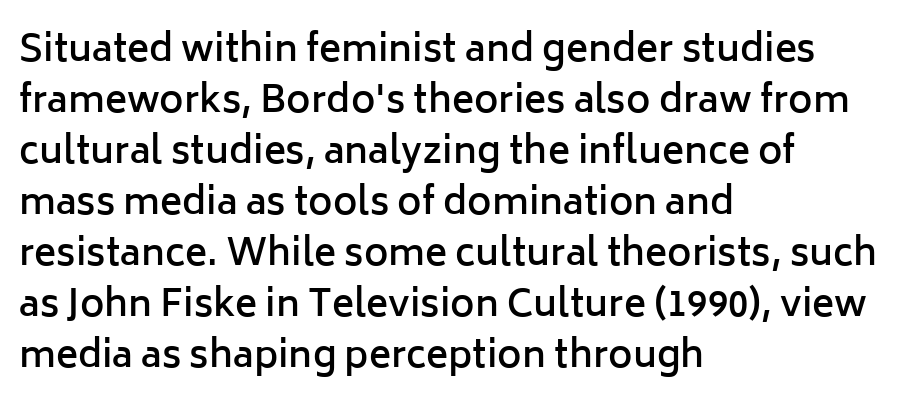
The image shows 37 px semibold sans-serif type, upright; set left-aligned, normal line spacing (1.38x), normal letter spacing, not underlined; low stroke contrast and a medium x-height.
